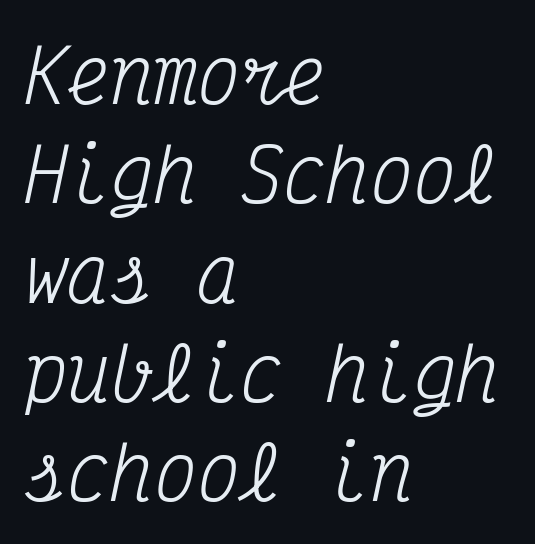
{"serif": "yes", "italic": "yes", "lean": "right", "slant_degrees": 12, "bold": "no", "weight": "regular", "width": "condensed", "stroke_contrast": "medium", "x_height": "medium", "monospaced": "yes", "underline": "no", "align": "left", "line_spacing": "normal", "line_spacing_ratio": 1.38, "letter_spacing": "normal", "letter_spacing_em": 0.0, "glyph_px": 72}
